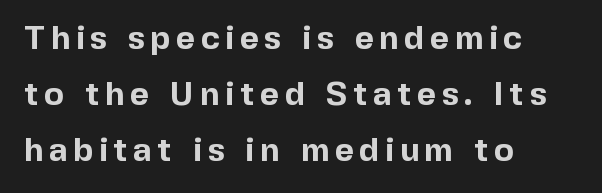
{"serif": "no", "italic": "no", "bold": "yes", "weight": "bold", "width": "normal", "x_height": "medium", "monospaced": "no", "underline": "no", "align": "left", "line_spacing": "normal", "line_spacing_ratio": 1.7, "glyph_px": 33}
